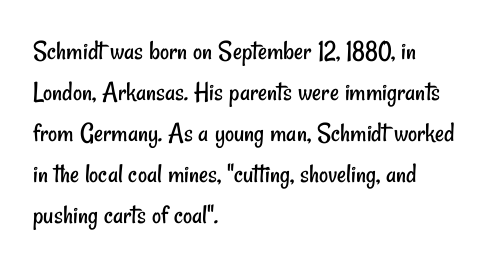
{"serif": "no", "bold": "no", "weight": "regular", "width": "condensed", "stroke_contrast": "low", "x_height": "small", "monospaced": "no", "underline": "no", "align": "left", "line_spacing": "normal", "line_spacing_ratio": 1.46, "letter_spacing": "normal", "letter_spacing_em": 0.0, "glyph_px": 28}
